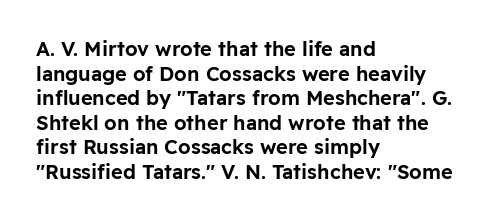
{"italic": "no", "underline": "no", "align": "left", "line_spacing_ratio": 1.23, "letter_spacing": "normal", "letter_spacing_em": 0.0, "glyph_px": 20}
